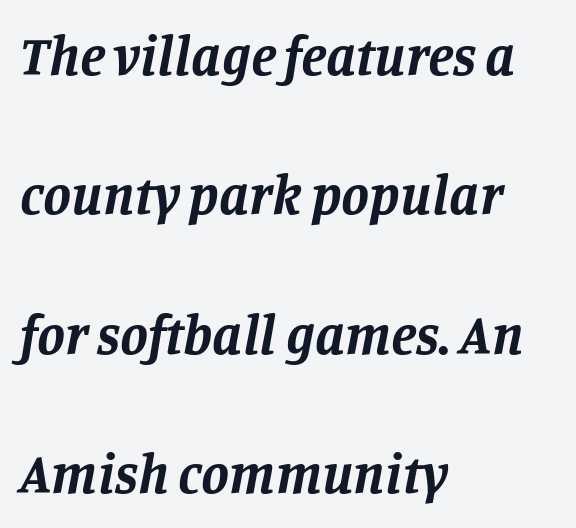
Think of a printed novel: that variable character pitch is what you see here. The words here are not underlined. The passage shown is typeset with a serif family. The compositor pushed each line to the left boundary.
